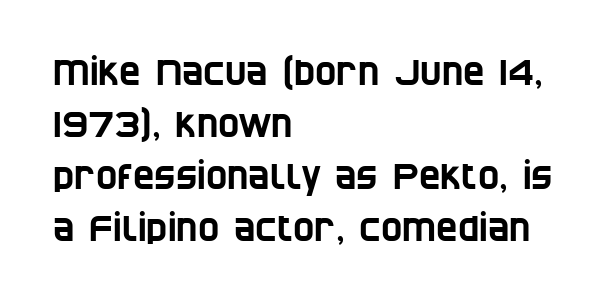
The image shows 36 px condensed sans-serif type; set left-aligned, normal line spacing (1.44x), normal letter spacing, not underlined; low stroke contrast and a large x-height.
